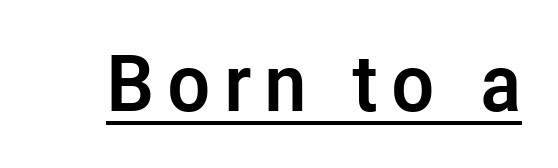
Think of a printed novel: that variable character pitch is what you see here. What weight is shown? A full bold with thick strokes. The font family rendered here belongs to the sans-serif group. What decoration does the sample have? An underline. Posture: upright roman.
